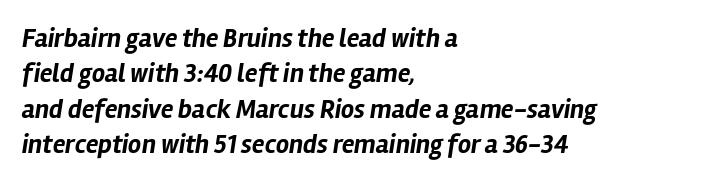
Q: Is the text bold? A: Yes.
Q: Is the text italic (slanted)? A: Yes, it leans right by about 12 degrees.
Q: Is the text underlined? A: No.
Q: How is the paragraph aligned? A: Left-aligned.
Q: Is the spacing between letters normal or unusually wide? A: Normal.
Q: Is the spacing between lines tight, normal or loose? A: Normal.
